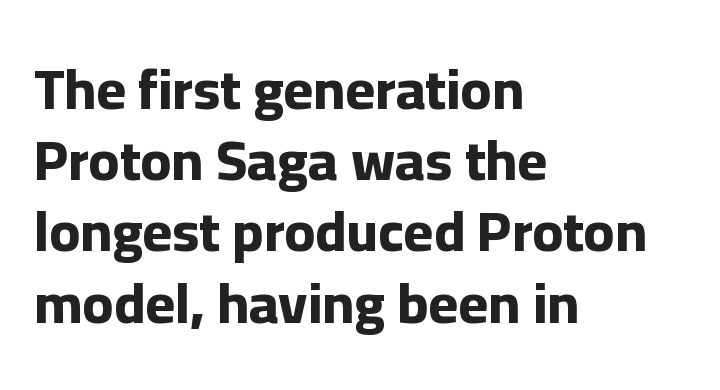
Q: Is the text bold? A: Yes.
Q: Is the text italic (slanted)? A: No, it is upright.
Q: Is the typeface a serif or a sans-serif typeface? A: Sans-serif.
Q: Is the text underlined? A: No.
Q: How is the paragraph aligned? A: Left-aligned.
Q: Is the spacing between letters normal or unusually wide? A: Normal.
Q: Is the spacing between lines tight, normal or loose? A: Normal.
Q: Width (condensed, normal, or wide)? A: Normal.
Q: Stroke contrast? A: Low.
Q: x-height? A: Medium.
Q: Monospaced? A: No.
